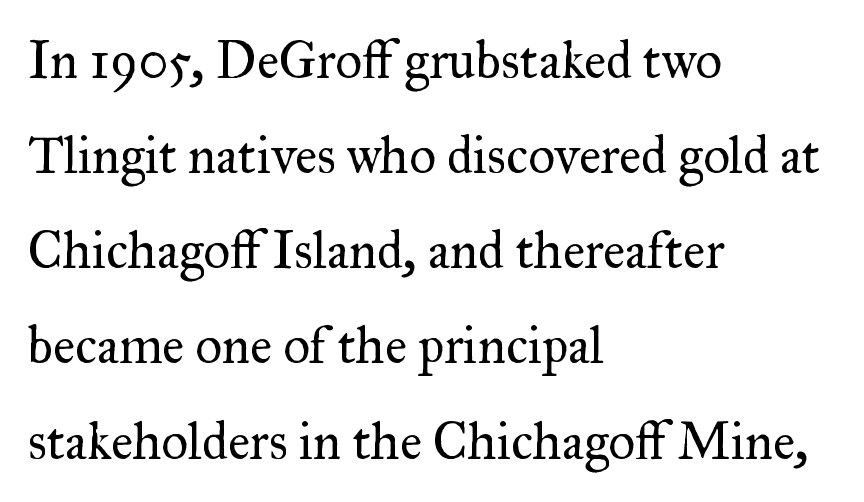
{"serif": "yes", "italic": "no", "bold": "no", "weight": "regular", "width": "normal", "stroke_contrast": "medium", "x_height": "small", "monospaced": "no", "underline": "no", "align": "left", "line_spacing_ratio": 1.83, "letter_spacing": "normal", "letter_spacing_em": 0.0, "glyph_px": 52}
